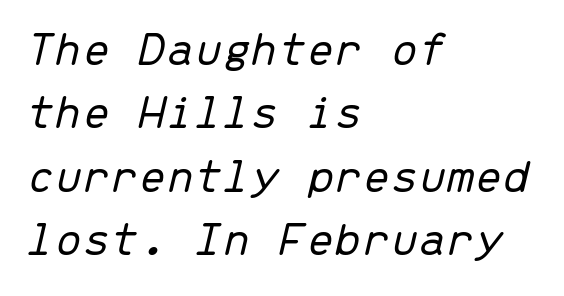
Is the block centered? No — it sits flush against the left margin. No letter is thick-stroked: the sample isn't bold. The vertical gap from one line to the next is medium. Check the space under the baseline: it is left empty. Every character here occupies the same horizontal width, giving the sample a typewriter-like rhythm.
